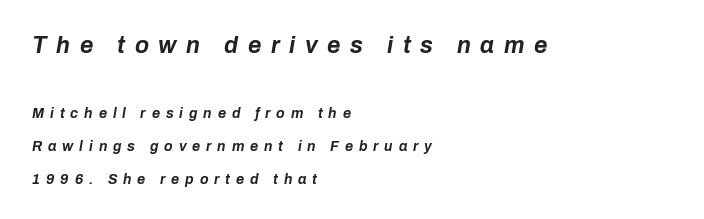
{"italic": "yes", "lean": "right", "slant_degrees": 10, "bold": "yes", "underline": "no", "align": "left", "line_spacing": "loose", "line_spacing_ratio": 2.36, "letter_spacing": "wide", "letter_spacing_em": 0.42, "larger_block": "first", "size_ratio": 1.64, "glyph_px": 23}
